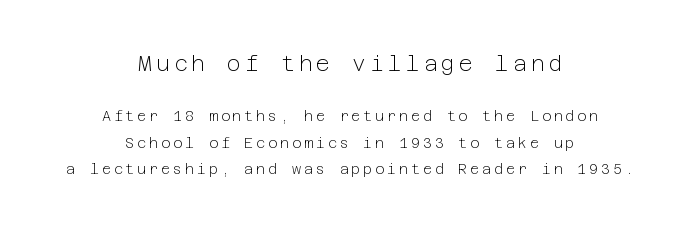
This rendering features lettering with no underline. This sample uses expanded letter spacing, leaving extra air between glyphs. Size hierarchy here favors the leading block over the trailing one. No extra ink here — the face is not bold. When letters stand straight like this, we call the style roman or upright.
